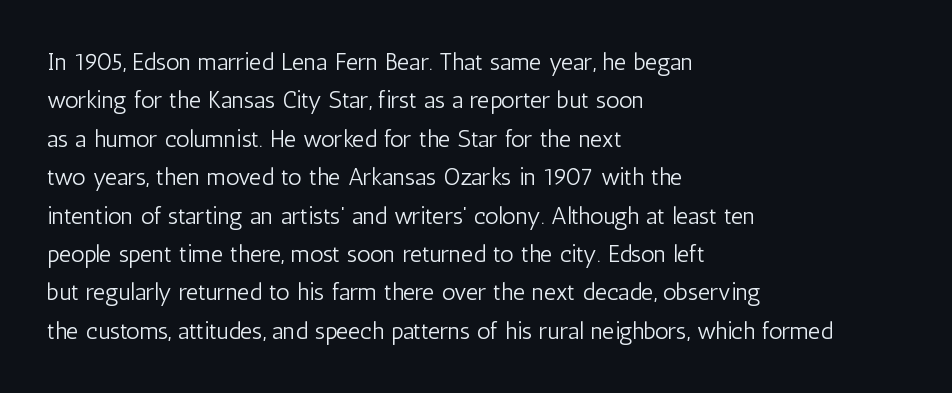
The image shows 24 px text type, upright; set left-aligned, normal line spacing (1.6x), normal letter spacing, not underlined.
